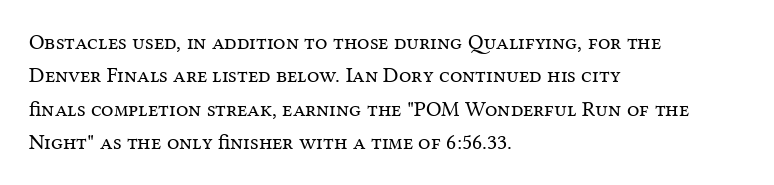
{"italic": "no", "bold": "no", "underline": "no", "align": "left", "line_spacing": "normal", "line_spacing_ratio": 1.52, "letter_spacing": "normal", "letter_spacing_em": 0.0, "glyph_px": 22}
